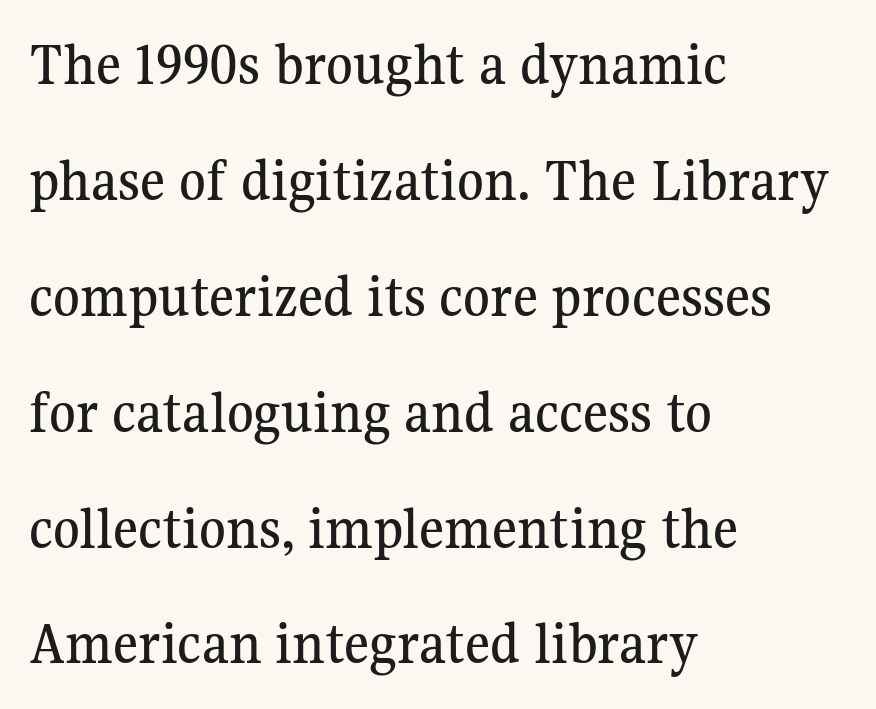
{"serif": "yes", "italic": "no", "width": "normal", "stroke_contrast": "medium", "x_height": "medium", "monospaced": "no", "underline": "no", "align": "left", "line_spacing": "loose", "line_spacing_ratio": 1.9, "letter_spacing": "normal", "letter_spacing_em": 0.0, "glyph_px": 61}
